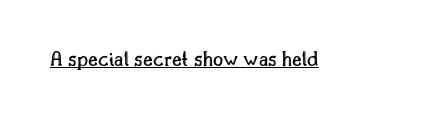
Compared with typical body copy, the letter spacing here is the same. Honestly, the underline is the first thing you notice here. No italicization has been applied; the sample stays upright.
